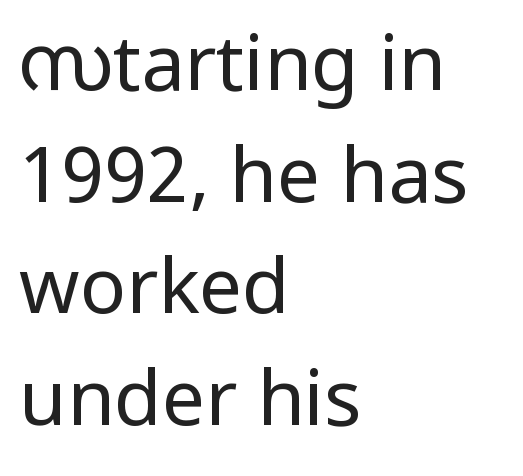
Line starts are locked; line ends wander. The characters display no serif detailing; their extremities are plain. Clear beneath every line of the passage. The tracking reads as untouched default to a designer's eye. The letters stand straight up with perfectly vertical stems. These glyphs show unthickened strokes, regular width or finer.
